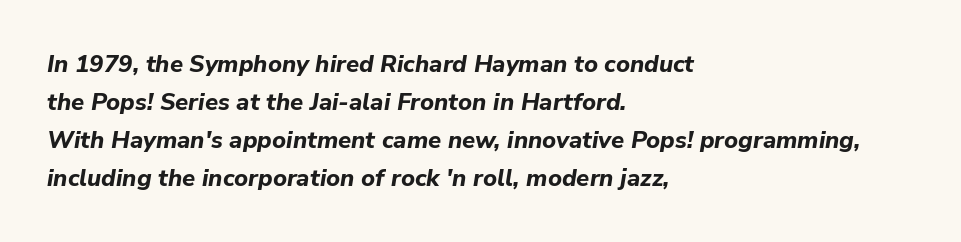
The face used here has a pronounced slope to its letters. Check under the words: just untouched page. Which margin do the lines hug? The left one — the right edge is uneven. Words appear dense and cohesive because spacing is normal. Leading matches the norm, producing a regular column.
